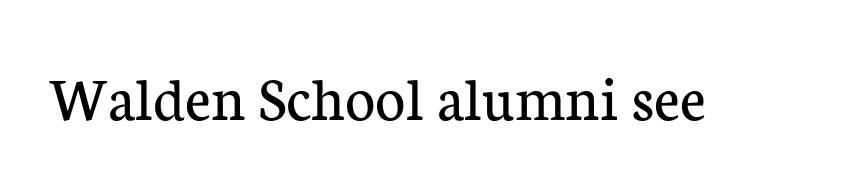
Descenders are the only things crossing below the line. Standard letterfit; no display-style spreading of the glyphs. Here the designer chose a conventional face with non-uniform glyph widths. Type style note: has serifs. Upright lettering throughout.
